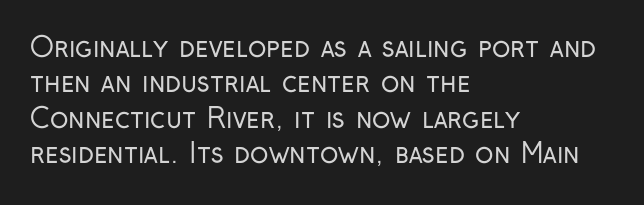
Q: Is the text bold? A: No.
Q: Is the text italic (slanted)? A: No, it is upright.
Q: Is the text underlined? A: No.
Q: How is the paragraph aligned? A: Left-aligned.
Q: Is the spacing between letters normal or unusually wide? A: Normal.
Q: Is the spacing between lines tight, normal or loose? A: Normal.
